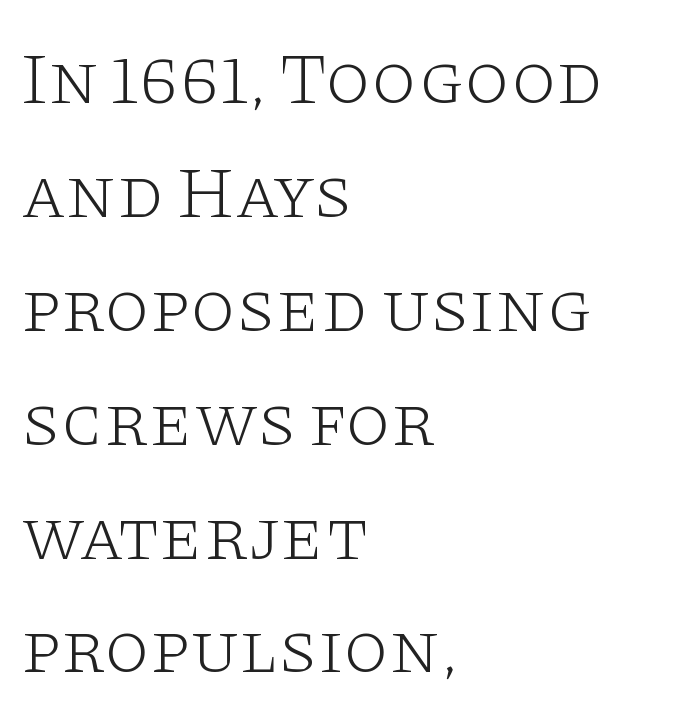
Character widths vary here, with narrow letters taking less room than wide ones. A typesetter would label this face a serif. The specimen reads as upright at a glance. Spacing between characters is what you'd get straight out of the box. Stem width sits at or under what a default text font uses.
